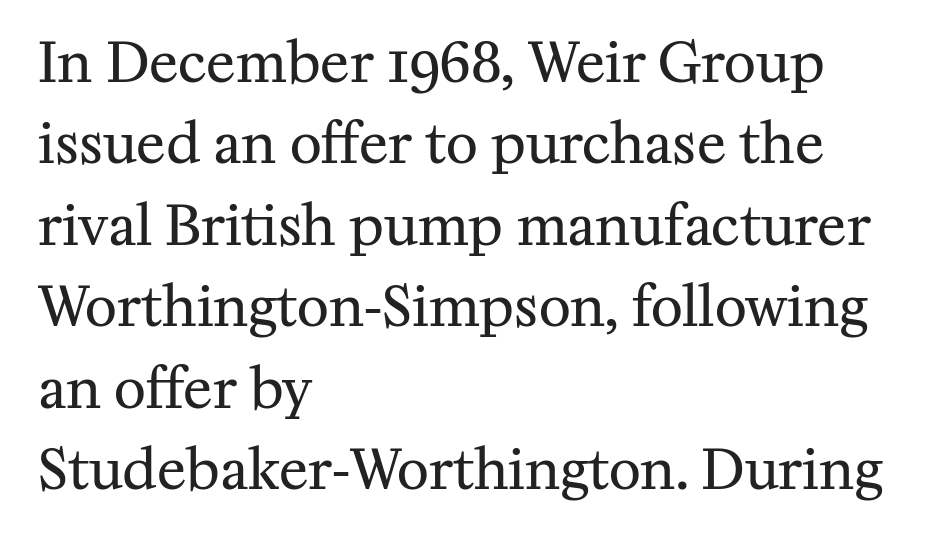
Q: Is the text bold? A: No.
Q: Is the text italic (slanted)? A: No, it is upright.
Q: Is the typeface a serif or a sans-serif typeface? A: Serif.
Q: Is the text underlined? A: No.
Q: How is the paragraph aligned? A: Left-aligned.
Q: Is the spacing between letters normal or unusually wide? A: Normal.
Q: Is the spacing between lines tight, normal or loose? A: Normal.
Q: Width (condensed, normal, or wide)? A: Normal.
Q: Stroke contrast? A: Medium.
Q: x-height? A: Medium.
Q: Monospaced? A: No.
